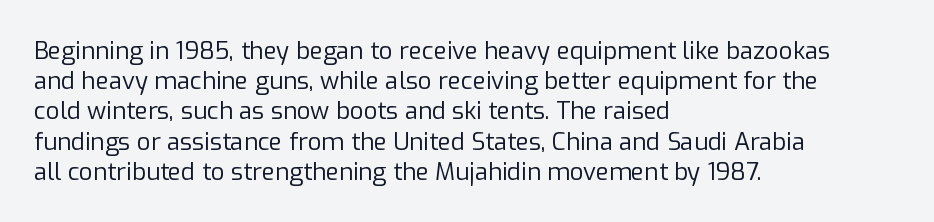
The image shows 24 px text type, upright; set left-aligned, normal line spacing (1.26x), normal letter spacing, not underlined.
